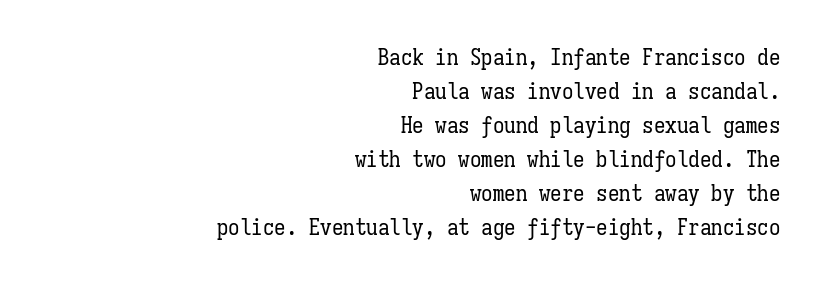
Q: Is the text bold? A: No.
Q: Is the text italic (slanted)? A: No, it is upright.
Q: Is the text underlined? A: No.
Q: How is the paragraph aligned? A: Right-aligned.
Q: Is the spacing between letters normal or unusually wide? A: Normal.
Q: Is the spacing between lines tight, normal or loose? A: Normal.
